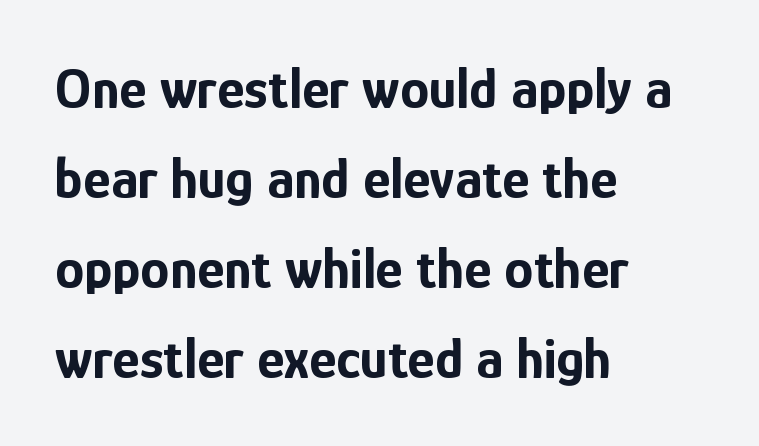
Q: Is the text bold? A: Yes.
Q: Is the text italic (slanted)? A: No, it is upright.
Q: Is the typeface a serif or a sans-serif typeface? A: Sans-serif.
Q: Is the text underlined? A: No.
Q: How is the paragraph aligned? A: Left-aligned.
Q: Is the spacing between letters normal or unusually wide? A: Normal.
Q: Is the spacing between lines tight, normal or loose? A: Normal.
Q: Width (condensed, normal, or wide)? A: Condensed.
Q: Stroke contrast? A: Low.
Q: x-height? A: Medium.
Q: Monospaced? A: No.
